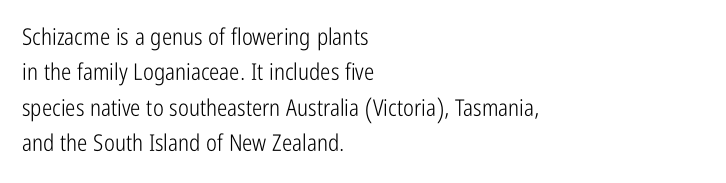
The face looks like a standard text weight, possibly lighter. Vertical strokes here are truly vertical. These lines keep a tight, regular rhythm from letter to letter. Leading matches the norm, producing a regular column. Left-aligned paragraph, ragged on the right. The space directly below the letters is spotless.
